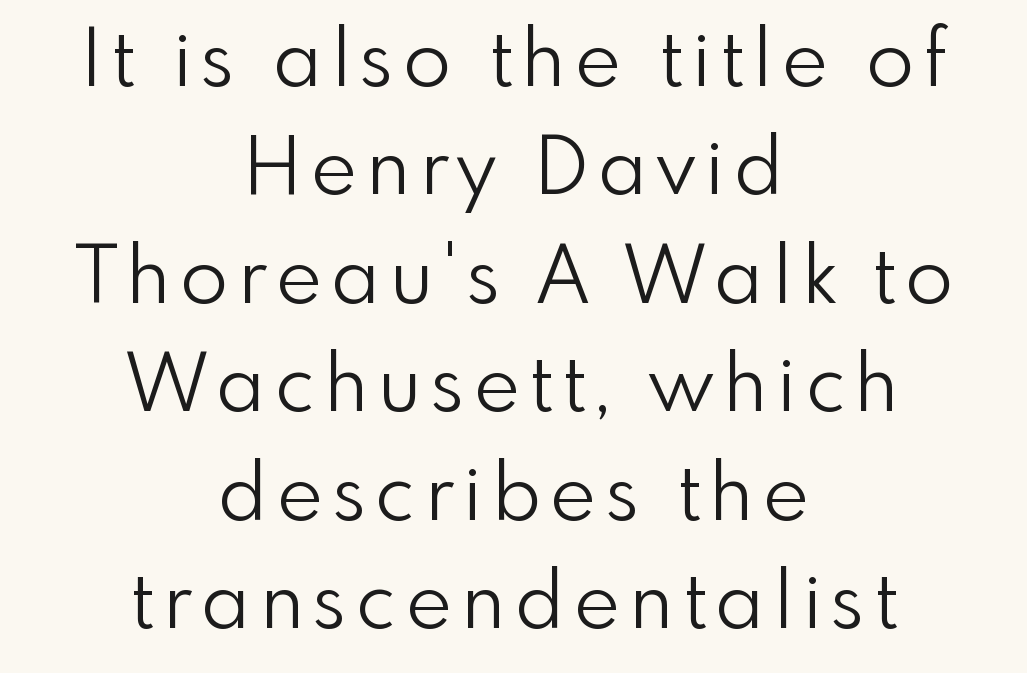
{"serif": "no", "italic": "no", "bold": "no", "weight": "light", "width": "normal", "stroke_contrast": "low", "x_height": "small", "monospaced": "no", "underline": "no", "align": "center", "line_spacing": "normal", "line_spacing_ratio": 1.39, "glyph_px": 78}
